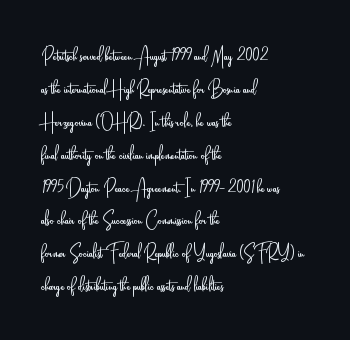
{"bold": "no", "underline": "no", "align": "left", "line_spacing": "normal", "line_spacing_ratio": 1.37, "letter_spacing": "normal", "letter_spacing_em": 0.0, "glyph_px": 24}
